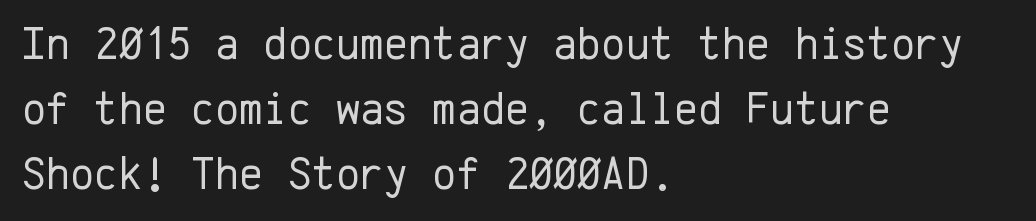
{"serif": "no", "italic": "no", "bold": "no", "weight": "regular", "width": "normal", "stroke_contrast": "low", "x_height": "medium", "monospaced": "yes", "underline": "no", "align": "left", "line_spacing": "normal", "line_spacing_ratio": 1.41, "letter_spacing": "normal", "letter_spacing_em": 0.0, "glyph_px": 46}
